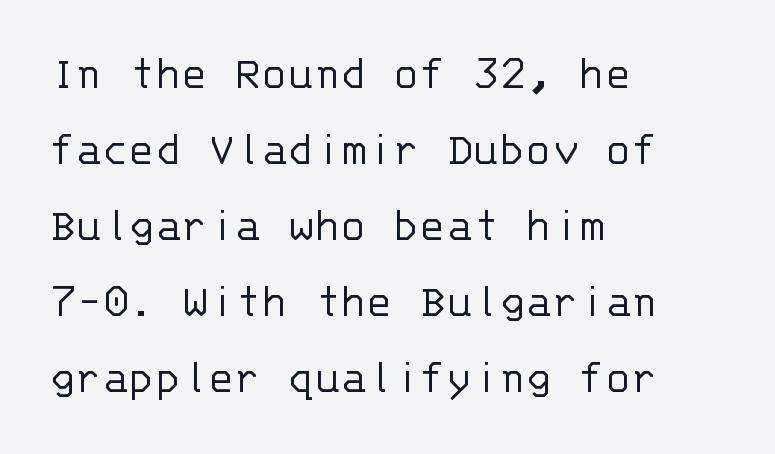
The glyphs are unaccompanied by any horizontal stroke below them. The lines in this sample share a left origin and differ only in where they stop. The lettering holds an erect, upright posture throughout. Check where the strokes stop: nothing finishes them off — pure sans. Short note: letters normally spaced.
